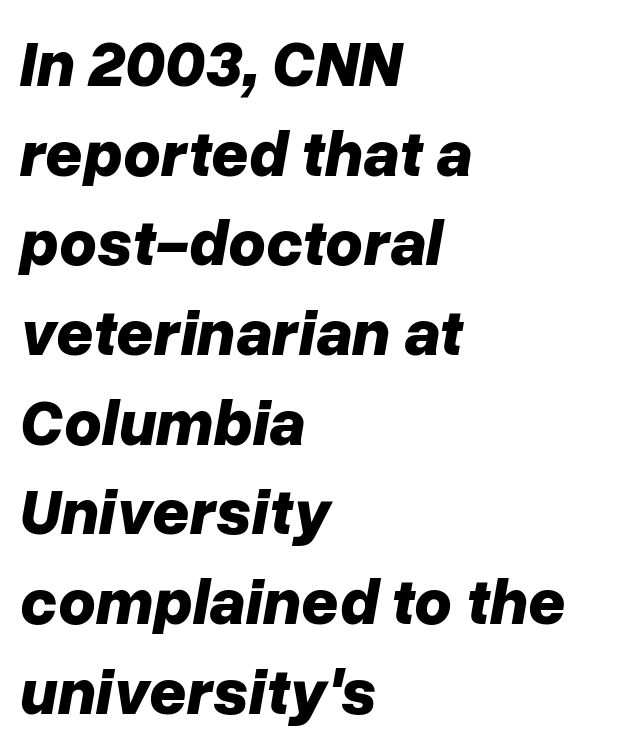
Q: Is the text bold? A: Yes.
Q: Is the text italic (slanted)? A: Yes, it leans right by about 10 degrees.
Q: Is the text underlined? A: No.
Q: How is the paragraph aligned? A: Left-aligned.
Q: Is the spacing between letters normal or unusually wide? A: Normal.
Q: Is the spacing between lines tight, normal or loose? A: Normal.
Q: Width (condensed, normal, or wide)? A: Normal.
Q: Stroke contrast? A: Low.
Q: x-height? A: Medium.
Q: Monospaced? A: No.
